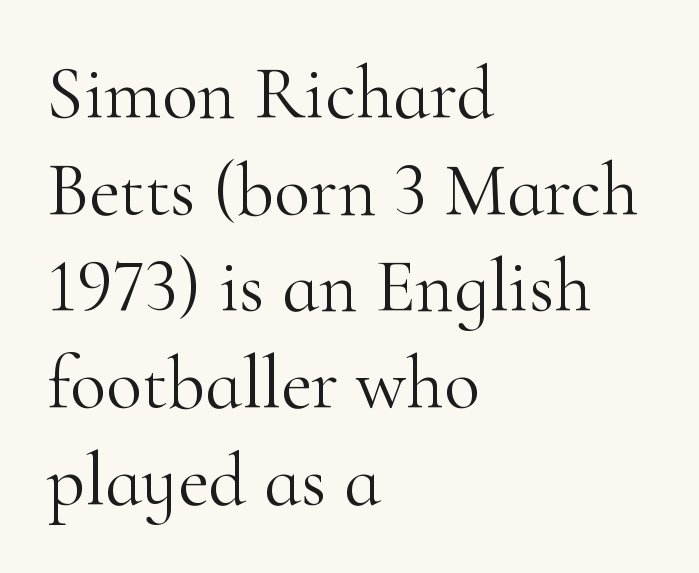
Caption: multi-line text, flush left, ragged right. This is roman type, the default non-slanted kind. Inter-character spacing is left at the font's built-in metrics. Stroke mass is kept to a normal reading level or below.
